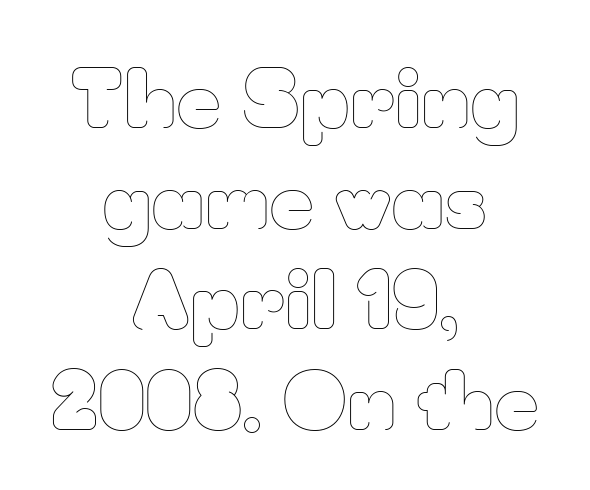
{"italic": "no", "bold": "no", "weight": "thin", "width": "normal", "stroke_contrast": "low", "x_height": "small", "monospaced": "no", "underline": "no", "align": "center", "line_spacing": "normal", "line_spacing_ratio": 1.29, "letter_spacing": "normal", "letter_spacing_em": 0.0, "glyph_px": 78}
